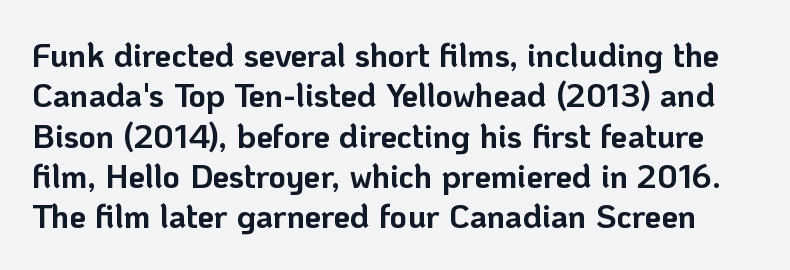
The image shows 33 px bold sans-serif type, upright; set line spacing 1.22x, normal letter spacing, not underlined; low stroke contrast and a medium x-height.
